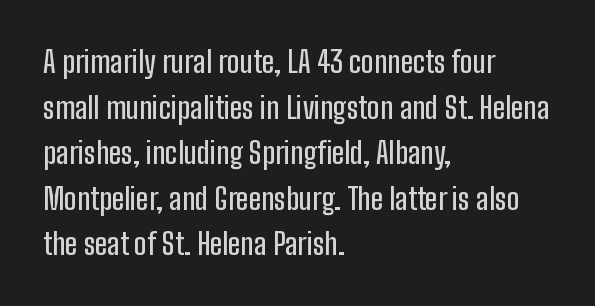
Q: Is the text italic (slanted)? A: No, it is upright.
Q: Is the typeface a serif or a sans-serif typeface? A: Sans-serif.
Q: Is the text underlined? A: No.
Q: How is the paragraph aligned? A: Left-aligned.
Q: Is the spacing between letters normal or unusually wide? A: Normal.
Q: Is the spacing between lines tight, normal or loose? A: Normal.
Q: Width (condensed, normal, or wide)? A: Condensed.
Q: Stroke contrast? A: Low.
Q: x-height? A: Medium.
Q: Monospaced? A: No.
